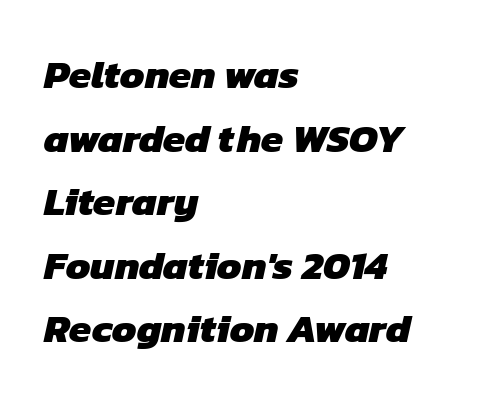
This sample uses plain, unmodified letter spacing. Short and long lines alike share a common starting point at left. A typesetter would call this leading conventional body-copy spacing. Here the designer chose a conventional face with non-uniform glyph widths. Honestly, there is no underline to notice here at all. The face used here has the dense, thick strokes of a bold.
